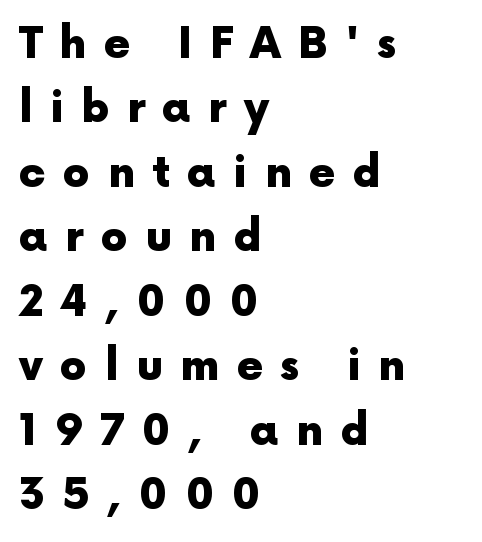
The image shows 43 px heavy sans-serif type, upright; set left-aligned, normal line spacing (1.5x), unusually wide letter spacing (+0.4 em), not underlined; a medium x-height.
